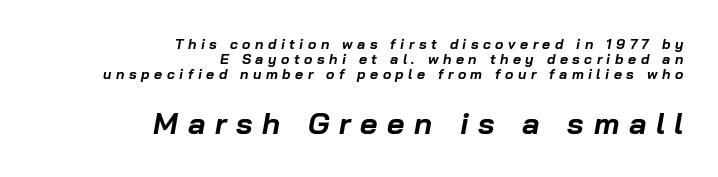
{"italic": "yes", "lean": "right", "slant_degrees": 10, "bold": "yes", "weight": "bold", "width": "normal", "stroke_contrast": "low", "x_height": "medium", "monospaced": "no", "underline": "no", "align": "right", "line_spacing": "tight", "line_spacing_ratio": 1.06, "letter_spacing": "wide", "letter_spacing_em": 0.32, "larger_block": "second", "size_ratio": 2.14, "glyph_px": 30}
